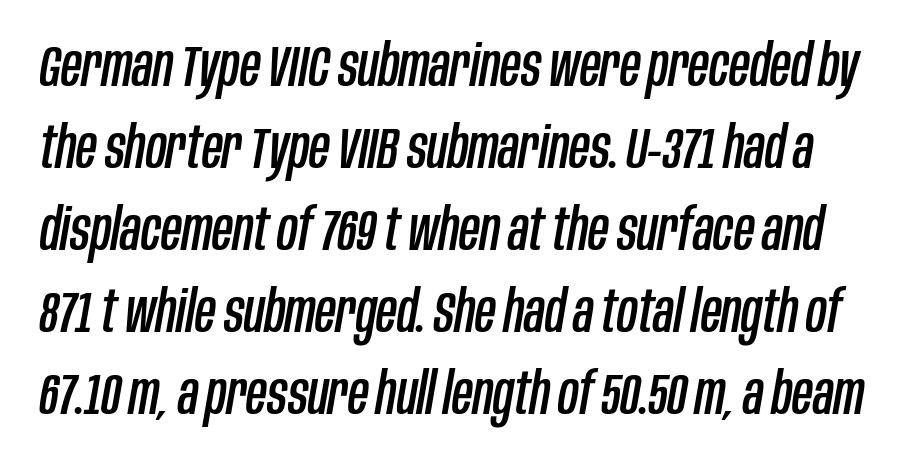
{"italic": "yes", "lean": "right", "slant_degrees": 10, "width": "condensed", "stroke_contrast": "low", "x_height": "large", "monospaced": "no", "underline": "no", "line_spacing": "normal", "line_spacing_ratio": 1.44, "letter_spacing": "normal", "letter_spacing_em": 0.0, "glyph_px": 57}
